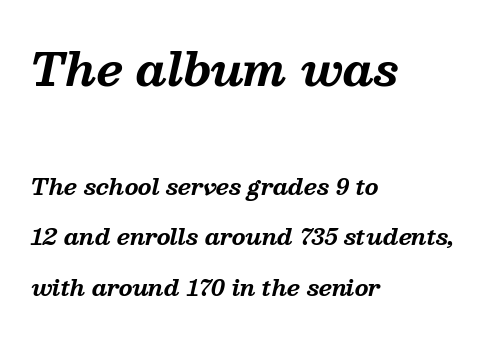
The image shows 44 px bold serif type, italic (leaning right); set left-aligned, loose line spacing (2.29x), normal letter spacing, not underlined; the first (top) block is 2.0x larger; medium stroke contrast and a medium x-height.
